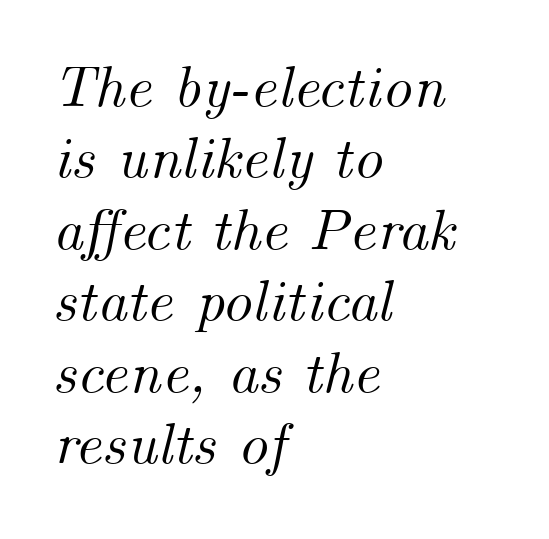
Q: Is the text italic (slanted)? A: Yes, it leans right by about 14 degrees.
Q: Is the text underlined? A: No.
Q: How is the paragraph aligned? A: Left-aligned.
Q: Is the spacing between letters normal or unusually wide? A: Normal.
Q: Width (condensed, normal, or wide)? A: Normal.
Q: Stroke contrast? A: Medium.
Q: x-height? A: Small.
Q: Monospaced? A: No.
